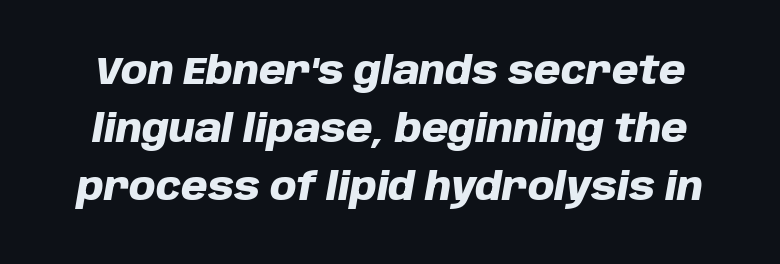
Quick note: underline off. These lines sit exactly where default settings would place them. When letters slant like this, we call the style italic. The letterforms sit shoulder to shoulder at normal distance.
